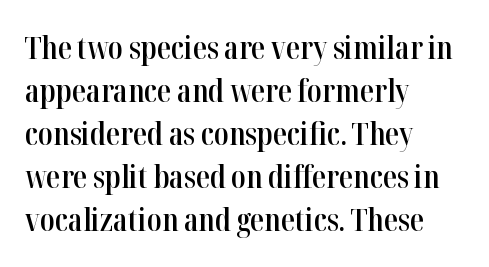
{"serif": "yes", "italic": "no", "bold": "semi", "weight": "semibold", "width": "condensed", "stroke_contrast": "high", "x_height": "medium", "monospaced": "no", "underline": "no", "align": "left", "line_spacing": "normal", "line_spacing_ratio": 1.39, "letter_spacing": "normal", "letter_spacing_em": 0.0, "glyph_px": 31}
